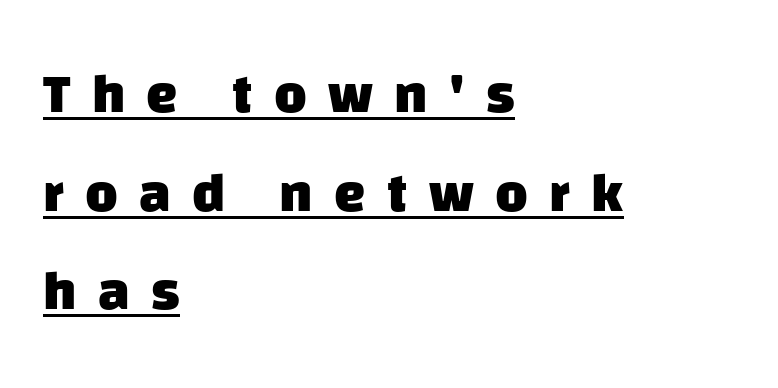
The image shows 56 px heavy sans-serif type; set left-aligned, line spacing 1.76x, unusually wide letter spacing (+0.38 em), underlined; low stroke contrast and a large x-height.
